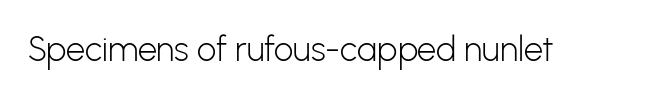
The image shows 34 px light sans-serif type, upright; set normal letter spacing, not underlined; low stroke contrast and a medium x-height.
